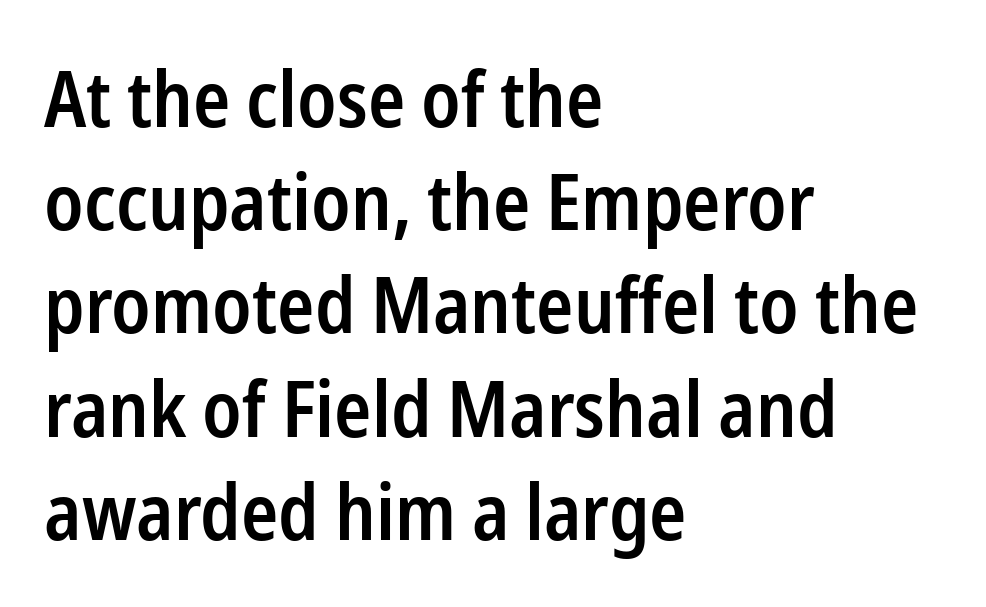
The image shows 77 px semibold, condensed sans-serif type, upright; set left-aligned, normal line spacing (1.34x), normal letter spacing, not underlined; low stroke contrast and a medium x-height.
